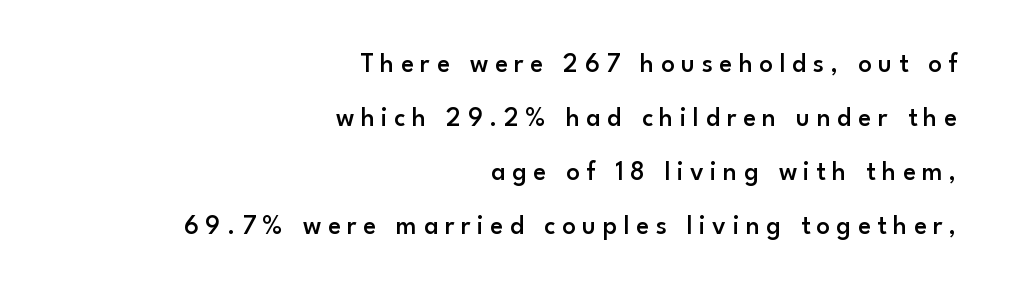
Q: Is the text bold? A: Semi-bold.
Q: Is the text italic (slanted)? A: No, it is upright.
Q: Is the text underlined? A: No.
Q: How is the paragraph aligned? A: Right-aligned.
Q: Is the spacing between letters normal or unusually wide? A: Unusually wide.
Q: Is the spacing between lines tight, normal or loose? A: Loose.
